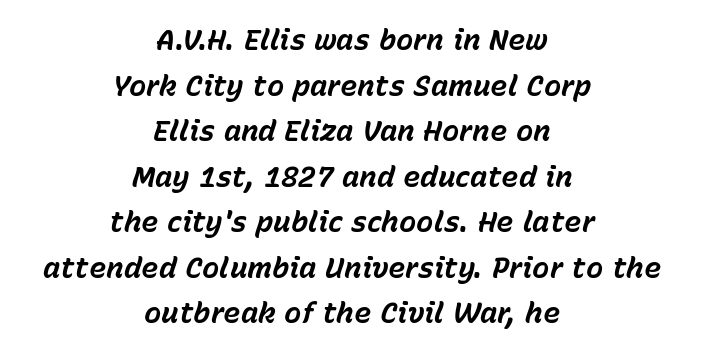
Typeset on center — no edge is straight. Each letter keeps its own natural width here, so spacing adapts to shape. An italicized treatment has been applied to the whole sample. Any mark beneath the type? The region is blank. The gaps between neighbouring characters are ordinary and unremarkable.
